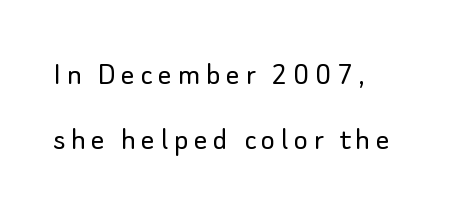
Q: Is the text bold? A: No.
Q: Is the text italic (slanted)? A: No, it is upright.
Q: Is the typeface a serif or a sans-serif typeface? A: Sans-serif.
Q: Is the text underlined? A: No.
Q: How is the paragraph aligned? A: Left-aligned.
Q: Is the spacing between lines tight, normal or loose? A: Loose.
Q: Width (condensed, normal, or wide)? A: Normal.
Q: Stroke contrast? A: Low.
Q: x-height? A: Small.
Q: Monospaced? A: No.
